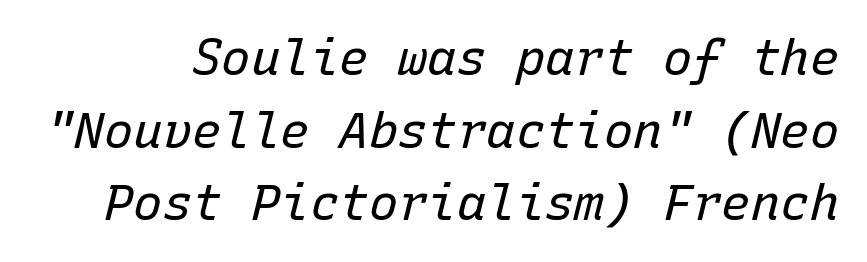
The baseline area is clear. This is oblique type, the kind used for emphasis or titles. The passage shown is not bold in any degree. This sample has the even, mechanical cadence of fixed-width lettering.
